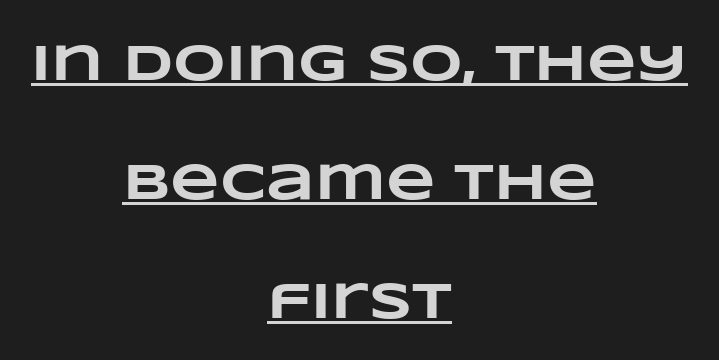
The image shows 51 px heavy, wide type; set centered, loose line spacing (2.33x), normal letter spacing, underlined; low stroke contrast and a large x-height.
